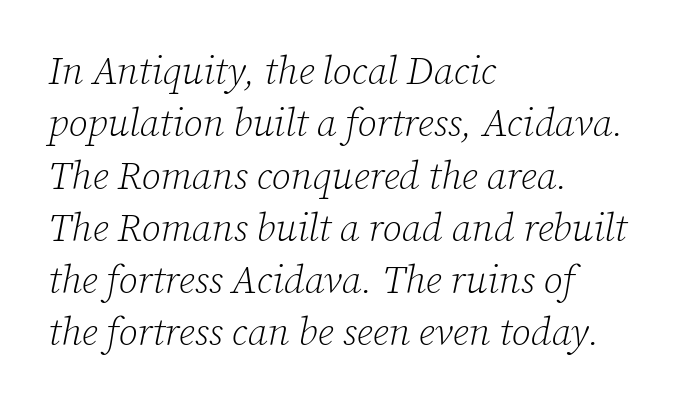
Between one letter and the next there's only the usual sliver of space. The letters carry serifs — small finishing strokes at the ends of their stems. Successive baselines arrive at the customary interval. The whole block is typeset with a tilt.
